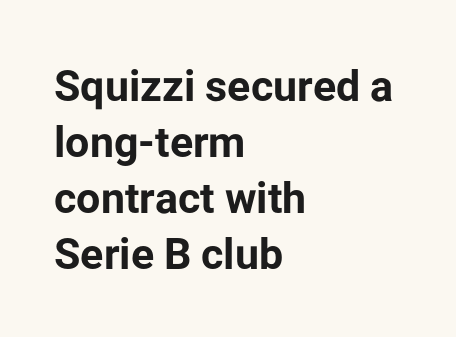
{"serif": "no", "italic": "no", "bold": "yes", "weight": "bold", "width": "normal", "stroke_contrast": "low", "x_height": "medium", "monospaced": "no", "underline": "no", "align": "left", "line_spacing": "normal", "line_spacing_ratio": 1.3, "letter_spacing": "normal", "letter_spacing_em": 0.0, "glyph_px": 43}
